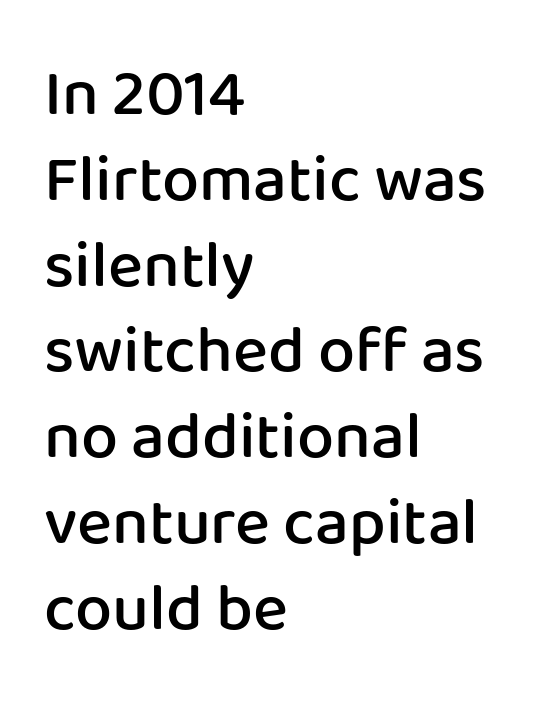
Q: Is the text bold? A: Semi-bold.
Q: Is the text italic (slanted)? A: No, it is upright.
Q: Is the typeface a serif or a sans-serif typeface? A: Sans-serif.
Q: Is the text underlined? A: No.
Q: How is the paragraph aligned? A: Left-aligned.
Q: Is the spacing between letters normal or unusually wide? A: Normal.
Q: Is the spacing between lines tight, normal or loose? A: Normal.
Q: Width (condensed, normal, or wide)? A: Normal.
Q: Stroke contrast? A: Low.
Q: x-height? A: Medium.
Q: Monospaced? A: No.
